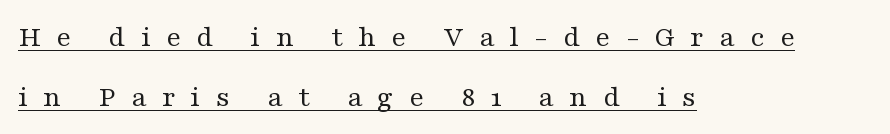
Substantial extra tracking has been applied to these lines. Line starts are locked; line ends wander. Look at the bottom of the vertical strokes: they flare into serifs here. Heaviness? Minimal to ordinary, like unemphasized prose. Each new line begins a long way beneath the previous one.
